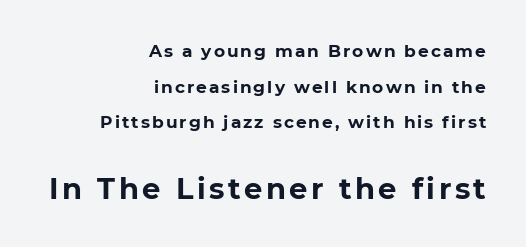
{"serif": "no", "italic": "no", "bold": "yes", "weight": "bold", "width": "normal", "stroke_contrast": "low", "x_height": "medium", "monospaced": "no", "underline": "no", "align": "right", "line_spacing": "loose", "line_spacing_ratio": 2.09, "larger_block": "second", "size_ratio": 1.71, "glyph_px": 29}
